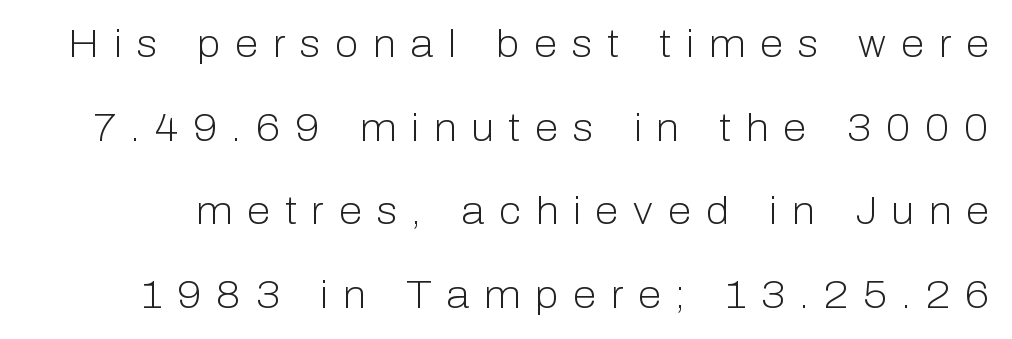
The designer dialed line spacing up above the default. Upright lettering throughout. Has an underline been added? It has not. Unbolded letterforms with no extra heft. Proportional: the letters do not fall into vertical columns.
